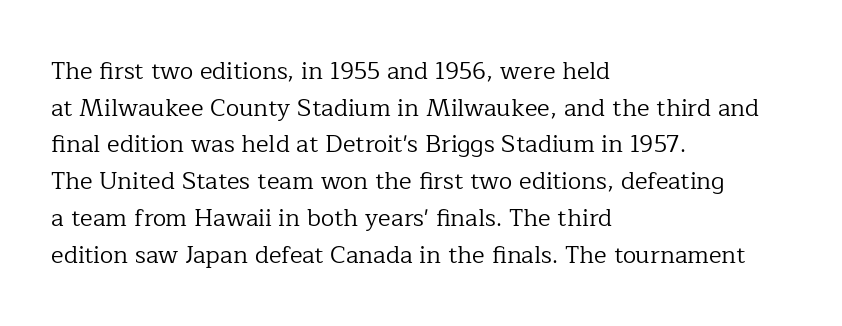
The image shows 24 px text type, upright; set left-aligned, normal line spacing (1.53x), normal letter spacing, not underlined.
